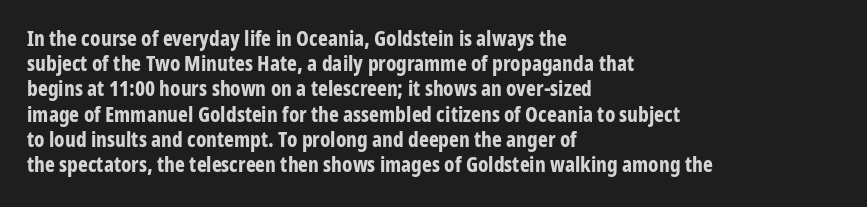
The image shows 21 px bold type, upright; set left-aligned, line spacing 1.2x, normal letter spacing, not underlined.
